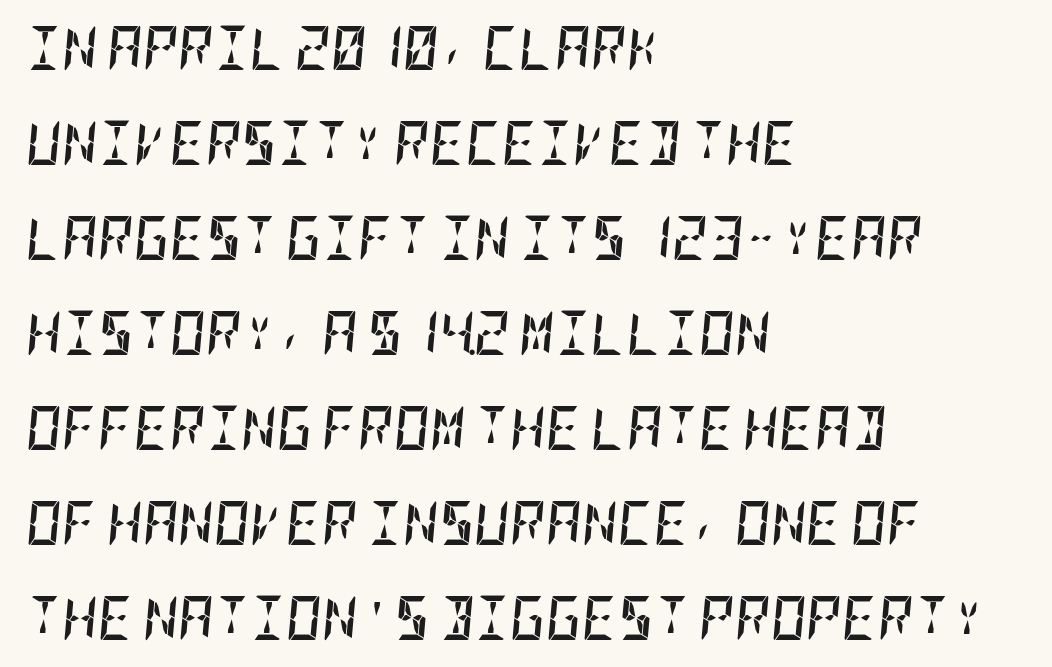
The image shows 44 px semibold, condensed type, italic (leaning right); set left-aligned, loose line spacing (2.16x), normal letter spacing, not underlined; low stroke contrast and a large x-height.
